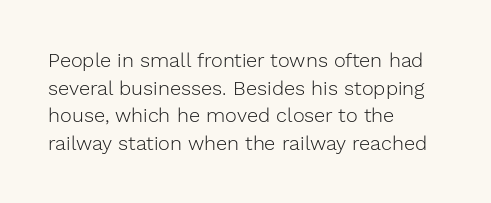
The image shows 20 px text type, upright; set left-aligned, normal line spacing (1.38x), normal letter spacing, not underlined.
